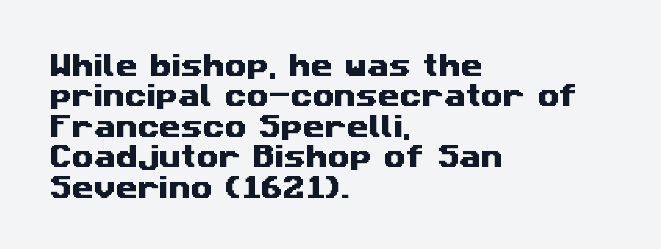
{"underline": "no", "align": "left", "line_spacing_ratio": 1.22, "letter_spacing": "normal", "letter_spacing_em": 0.0, "glyph_px": 25}
